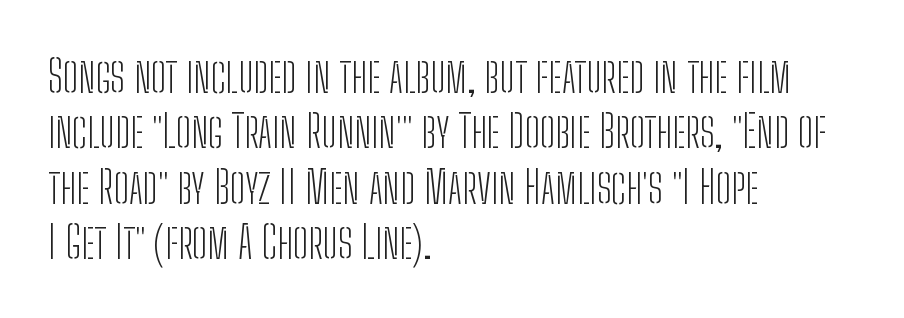
The image shows 45 px light, condensed sans-serif type, upright; set left-aligned, line spacing 1.23x, normal letter spacing, not underlined; low stroke contrast and a medium x-height.
